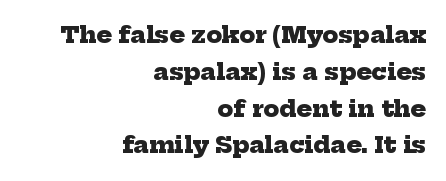
A dark, heavy texture on the line: the type is bold. Glance below the letters and you will spot only blank space. Honestly, the letter spacing is just normal — you wouldn't notice it. The rendering uses a moderate line-height, typical for paragraphs. These lines stack with their right ends in a neat column.
